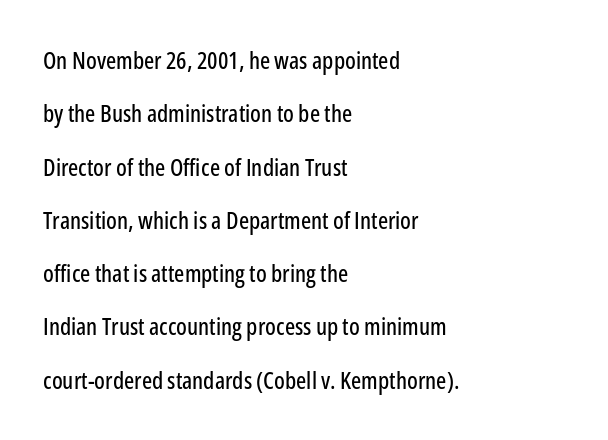
Beneath every word, the page is bare. Does the leading feel generous? Absolutely, it's lavish. Posture: straight, roman, zero tilt. Students, note that the glyphs here touch the page at normal intervals. These lines stack with their left ends in a neat column.
